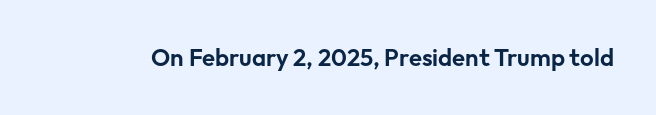
Observe the ordinary spacing: letters are neighbours, not strangers. Underline: absent. Rendered with straight, roman letterforms.
